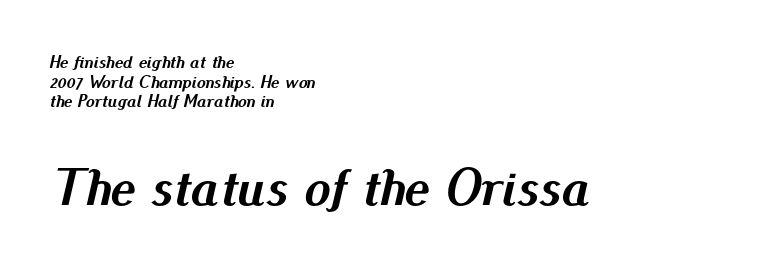
{"italic": "yes", "lean": "right", "slant_degrees": 13, "bold": "yes", "weight": "semibold", "width": "normal", "stroke_contrast": "medium", "x_height": "small", "monospaced": "no", "underline": "no", "align": "left", "line_spacing": "tight", "line_spacing_ratio": 1.09, "letter_spacing": "normal", "letter_spacing_em": 0.0, "larger_block": "second", "size_ratio": 2.94, "glyph_px": 53}
